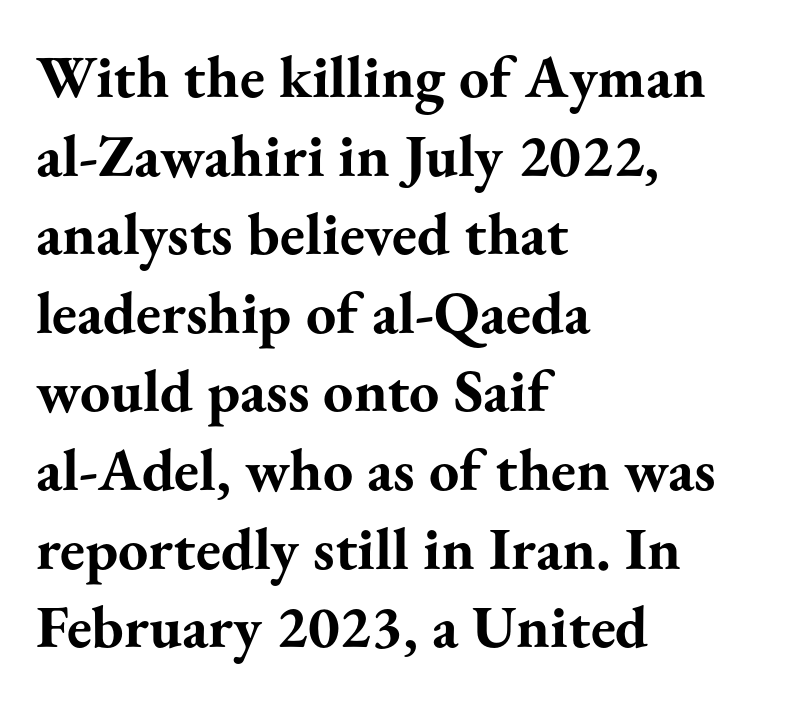
Q: Is the text bold? A: Yes.
Q: Is the text italic (slanted)? A: No, it is upright.
Q: Is the typeface a serif or a sans-serif typeface? A: Serif.
Q: Is the text underlined? A: No.
Q: How is the paragraph aligned? A: Left-aligned.
Q: Is the spacing between letters normal or unusually wide? A: Normal.
Q: Is the spacing between lines tight, normal or loose? A: Normal.
Q: Width (condensed, normal, or wide)? A: Normal.
Q: Stroke contrast? A: Medium.
Q: x-height? A: Small.
Q: Monospaced? A: No.
